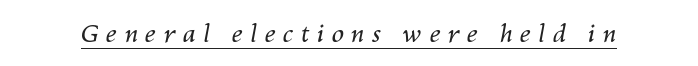
Someone cranked the tracking dial way up on this one. These characters rest on top of a visible drawn line. Unbolded letterforms with no extra heft. Looking at the ascenders, they clearly lean.
